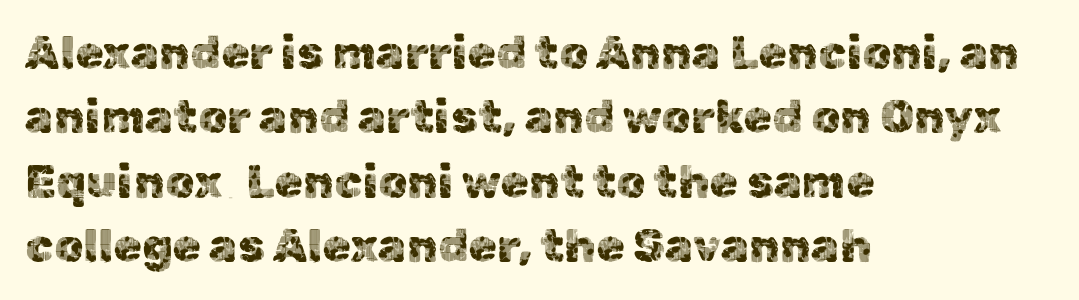
{"serif": "no", "italic": "no", "width": "normal", "x_height": "medium", "monospaced": "no", "underline": "no", "align": "left", "line_spacing": "normal", "line_spacing_ratio": 1.4, "letter_spacing": "normal", "letter_spacing_em": 0.0, "glyph_px": 46}
